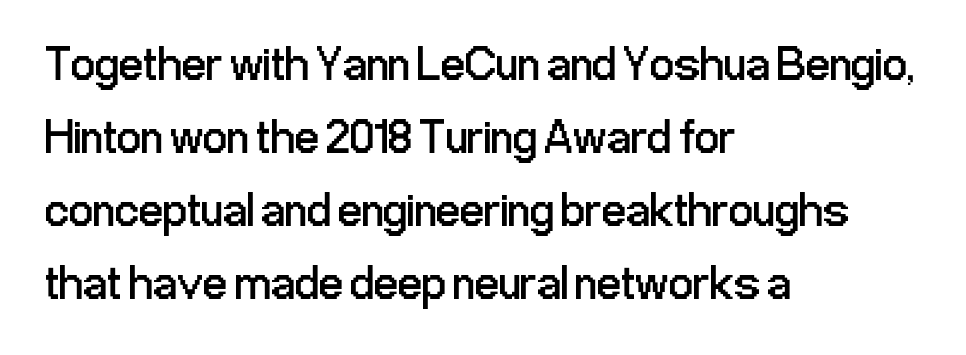
{"serif": "no", "italic": "no", "bold": "no", "weight": "regular", "width": "condensed", "stroke_contrast": "low", "x_height": "medium", "monospaced": "no", "underline": "no", "align": "left", "line_spacing": "normal", "line_spacing_ratio": 1.52, "letter_spacing": "normal", "letter_spacing_em": 0.0, "glyph_px": 48}
